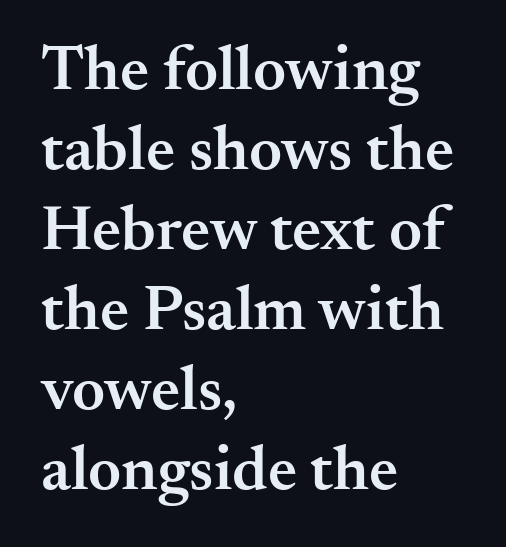
{"serif": "yes", "italic": "no", "bold": "semi", "weight": "semibold", "width": "normal", "stroke_contrast": "medium", "x_height": "small", "monospaced": "no", "underline": "no", "align": "left", "line_spacing": "normal", "line_spacing_ratio": 1.25, "letter_spacing": "normal", "letter_spacing_em": 0.0, "glyph_px": 64}
